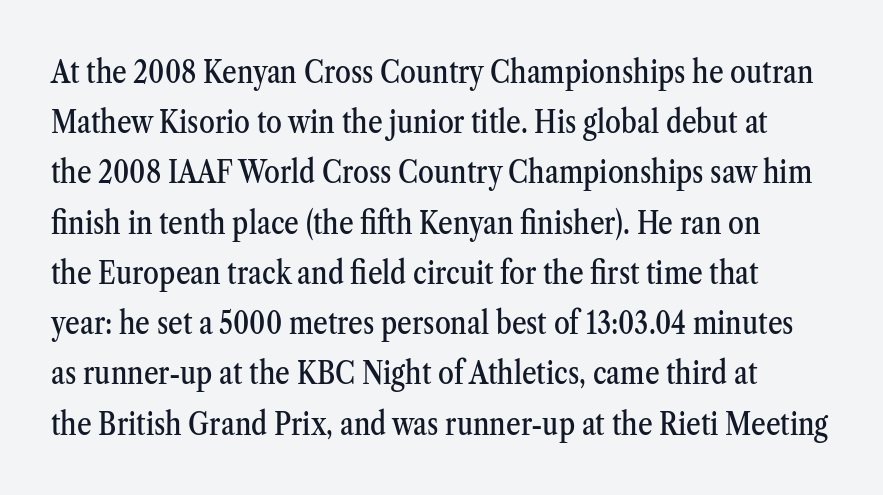
The image shows 32 px condensed serif type, upright; set normal line spacing (1.57x), normal letter spacing, not underlined; medium stroke contrast and a medium x-height.
